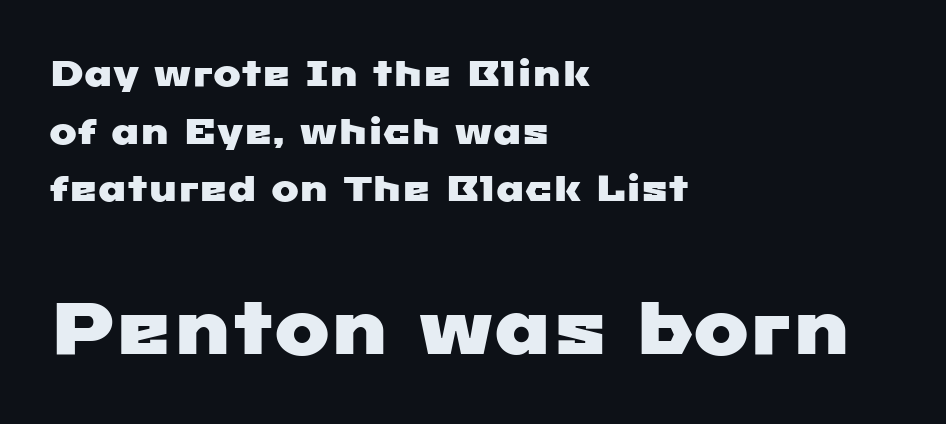
Q: Is the typeface a serif or a sans-serif typeface? A: Sans-serif.
Q: Is the text underlined? A: No.
Q: How is the paragraph aligned? A: Left-aligned.
Q: Is the spacing between letters normal or unusually wide? A: Normal.
Q: Is the spacing between lines tight, normal or loose? A: Normal.
Q: Which block of text is set in a larger size, the first (top) or the second (bottom)? A: The second (bottom) one.
Q: Width (condensed, normal, or wide)? A: Wide.
Q: Stroke contrast? A: Low.
Q: x-height? A: Medium.
Q: Monospaced? A: No.
